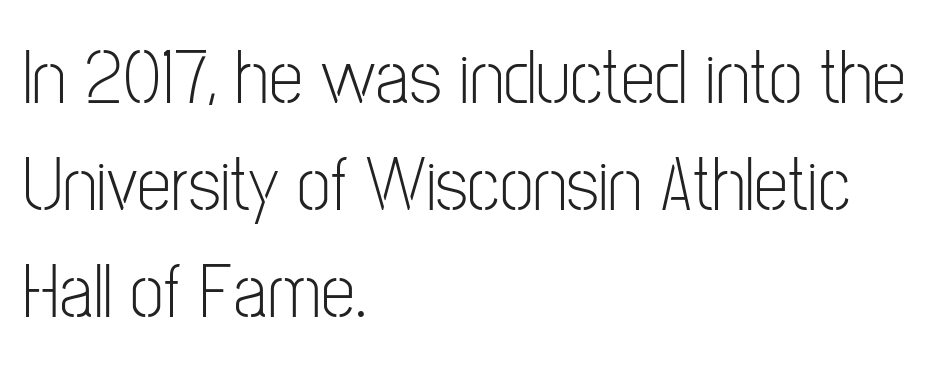
Q: Is the text bold? A: No.
Q: Is the text italic (slanted)? A: No, it is upright.
Q: Is the typeface a serif or a sans-serif typeface? A: Sans-serif.
Q: Is the text underlined? A: No.
Q: How is the paragraph aligned? A: Left-aligned.
Q: Is the spacing between letters normal or unusually wide? A: Normal.
Q: Is the spacing between lines tight, normal or loose? A: Normal.
Q: Width (condensed, normal, or wide)? A: Condensed.
Q: Stroke contrast? A: Low.
Q: x-height? A: Medium.
Q: Monospaced? A: No.
